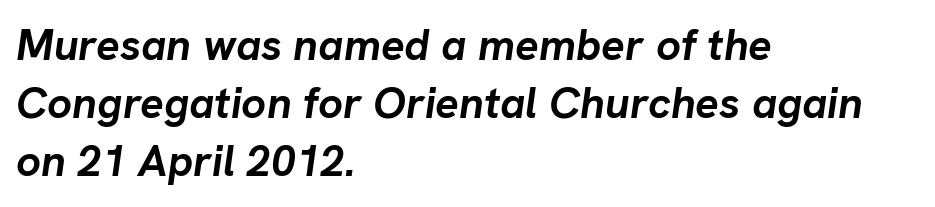
The image shows 44 px semibold type, italic (leaning right); set left-aligned, normal line spacing (1.32x), normal letter spacing, not underlined; low stroke contrast and a medium x-height.
